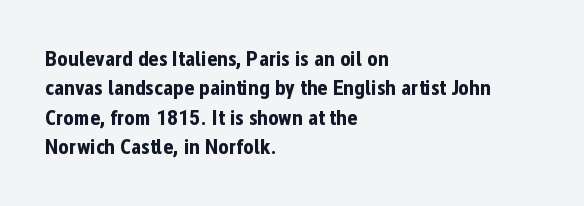
Q: Is the text bold? A: Yes.
Q: Is the text italic (slanted)? A: No, it is upright.
Q: Is the text underlined? A: No.
Q: How is the paragraph aligned? A: Left-aligned.
Q: Is the spacing between letters normal or unusually wide? A: Normal.
Q: Is the spacing between lines tight, normal or loose? A: Normal.
